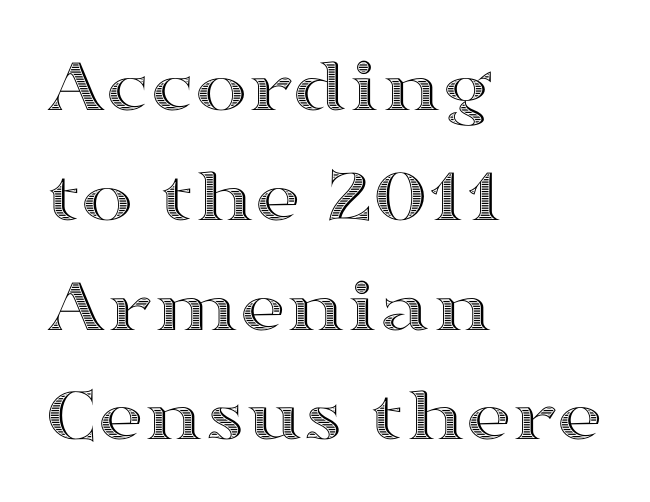
Inter-character spacing is left at the font's built-in metrics. The face used here is proportionally spaced, like ordinary book or web type. A student would call this left alignment; a typographer would say flush left, rag right. One glance says typical: line gaps are just what's usual.
